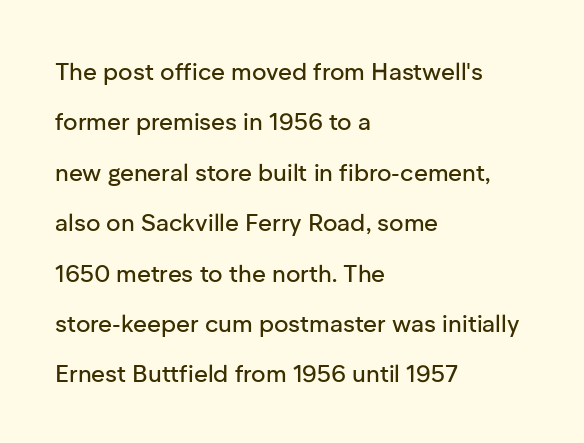
{"italic": "no", "underline": "no", "align": "left", "line_spacing": "loose", "line_spacing_ratio": 2.1, "letter_spacing": "normal", "letter_spacing_em": 0.0, "glyph_px": 24}
